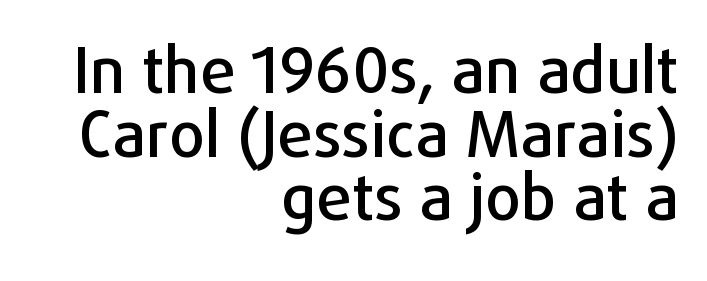
No extra tracking has been applied to these lines. Quick note: not italic, upright. Is this a fixed-width face? No — the glyphs have proportional, varying widths. Which margin do the lines hug? The right one — the left edge is uneven. Look at the bottom of the vertical strokes: they stop flat, with no serifs.
